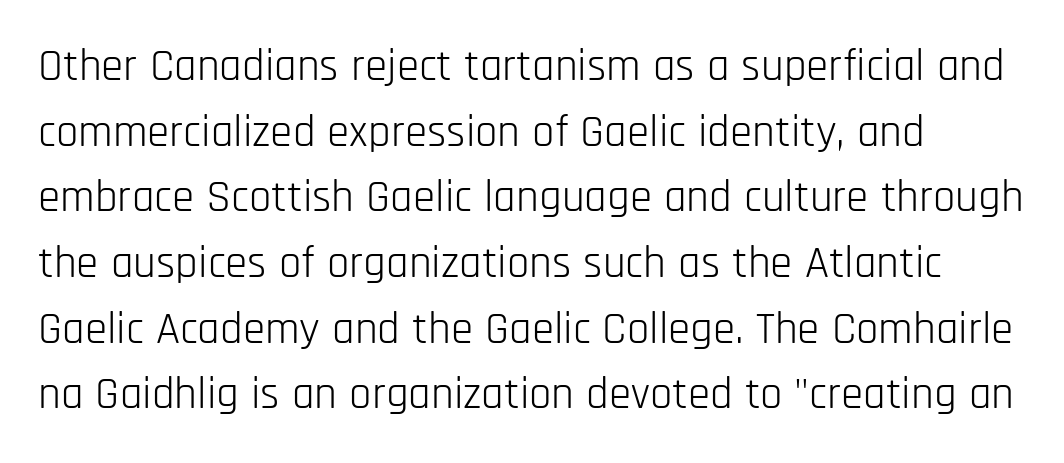
The image shows 45 px light, condensed sans-serif type, upright; set left-aligned, normal line spacing (1.46x), normal letter spacing, not underlined; low stroke contrast and a large x-height.
